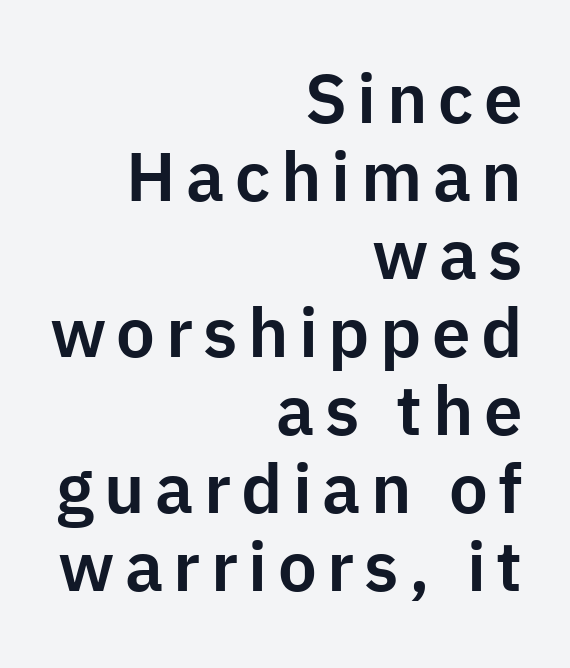
Q: Is the text italic (slanted)? A: No, it is upright.
Q: Is the typeface a serif or a sans-serif typeface? A: Sans-serif.
Q: Is the text underlined? A: No.
Q: How is the paragraph aligned? A: Right-aligned.
Q: Is the spacing between lines tight, normal or loose? A: Tight.
Q: Width (condensed, normal, or wide)? A: Normal.
Q: Stroke contrast? A: Low.
Q: x-height? A: Medium.
Q: Monospaced? A: No.
